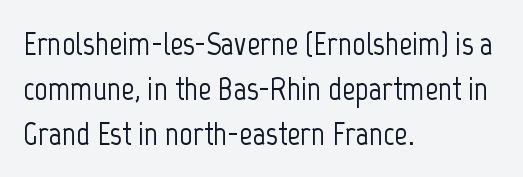
Each line starts at the same left margin while the right side varies. The letters stand straight up with perfectly vertical stems. The rendering shows plain stroke endings on the letterforms — a sans-serif design. How are the letters spaced? Ordinarily, with no added tracking. These lines are rendered in a variable-pitch font.
